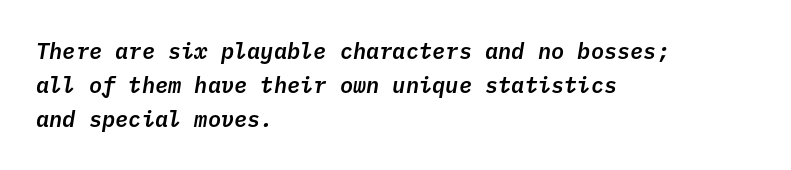
{"italic": "yes", "lean": "right", "slant_degrees": 10, "underline": "no", "align": "left", "line_spacing": "normal", "line_spacing_ratio": 1.54, "letter_spacing": "normal", "letter_spacing_em": 0.0, "glyph_px": 22}
